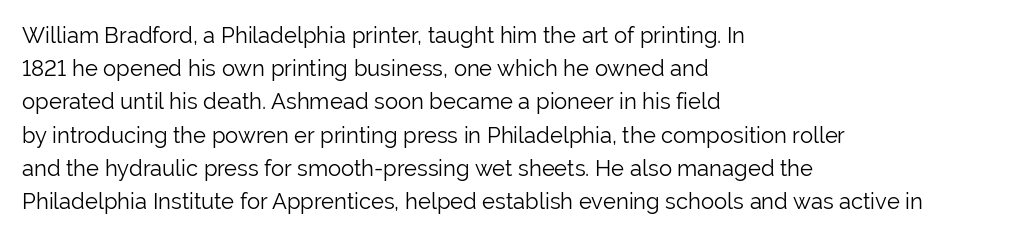
The image shows 22 px text type, upright; set left-aligned, normal line spacing (1.51x), normal letter spacing, not underlined.
